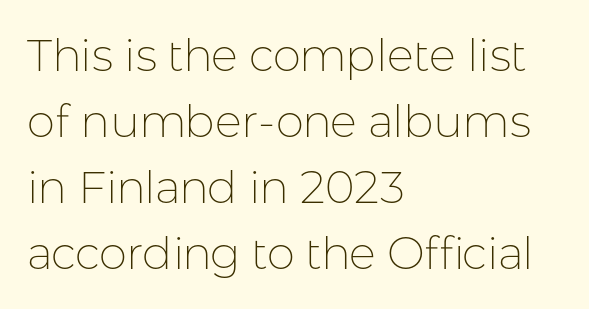
The image shows 45 px thin sans-serif type, upright; set left-aligned, normal line spacing (1.47x), normal letter spacing, not underlined; low stroke contrast and a medium x-height.
